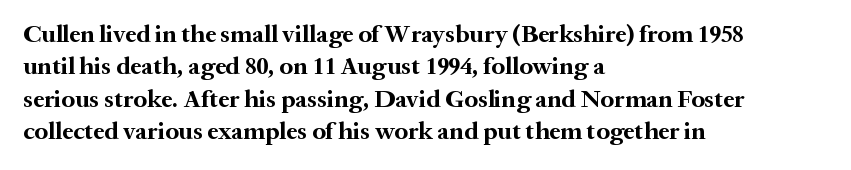
{"italic": "no", "bold": "yes", "underline": "no", "align": "left", "line_spacing": "normal", "line_spacing_ratio": 1.3, "letter_spacing": "normal", "letter_spacing_em": 0.0, "glyph_px": 25}
